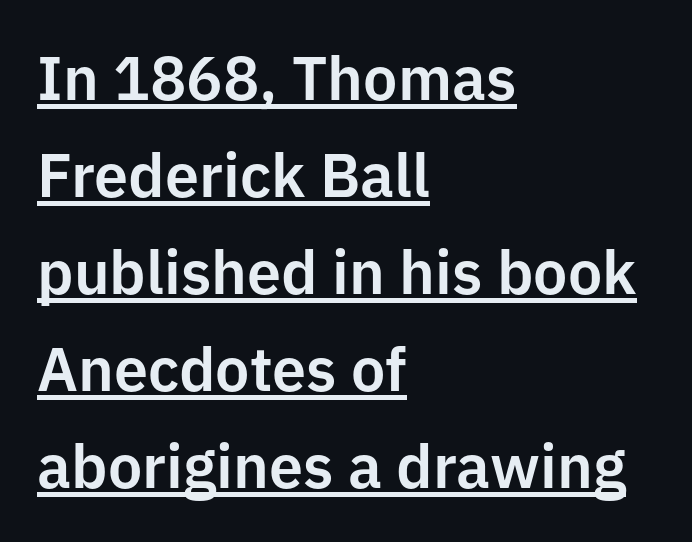
Nothing sits at the stroke ends, so this counts as sans-serif. Do the characters align in a grid? No, the font is proportional. Regarding leading, the lines here are spaced in the standard way. Alignment: flush left. The passage shown has conventional tracking throughout.
